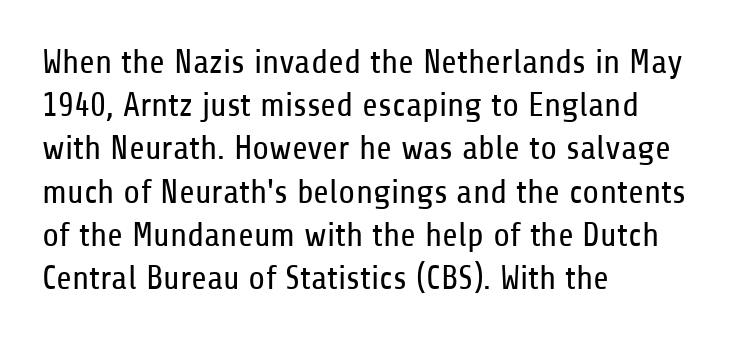
The rag falls on the right side of this text block. In terms of leading, this rendering sits right in the middle. The passage shown has conventional tracking throughout. Tall strokes in this sample are plumb rather than angled.
